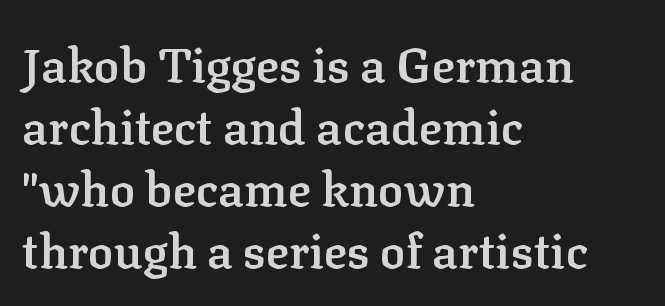
Q: Is the text bold? A: Semi-bold.
Q: Is the text italic (slanted)? A: No, it is upright.
Q: Is the typeface a serif or a sans-serif typeface? A: Serif.
Q: Is the text underlined? A: No.
Q: How is the paragraph aligned? A: Left-aligned.
Q: Is the spacing between letters normal or unusually wide? A: Normal.
Q: Is the spacing between lines tight, normal or loose? A: Normal.
Q: Width (condensed, normal, or wide)? A: Normal.
Q: Stroke contrast? A: Low.
Q: x-height? A: Medium.
Q: Monospaced? A: No.
